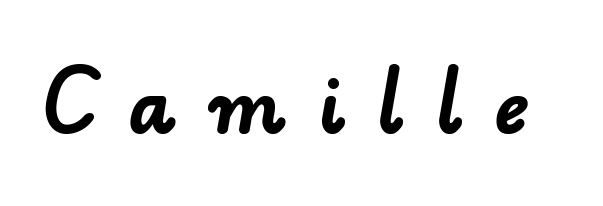
The image shows 74 px bold sans-serif type; set unusually wide letter spacing (+0.42 em), not underlined; low stroke contrast and a small x-height.
